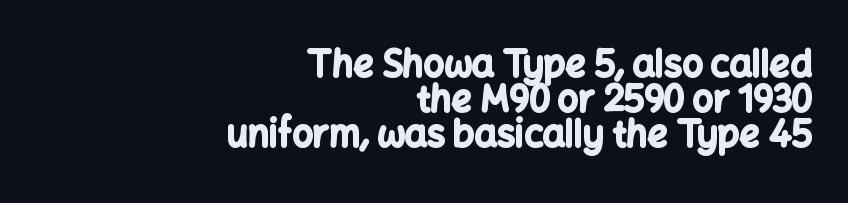
Q: Is the text bold? A: Yes.
Q: Is the text italic (slanted)? A: No, it is upright.
Q: Is the typeface a serif or a sans-serif typeface? A: Sans-serif.
Q: Is the text underlined? A: No.
Q: How is the paragraph aligned? A: Right-aligned.
Q: Is the spacing between letters normal or unusually wide? A: Normal.
Q: Is the spacing between lines tight, normal or loose? A: Tight.
Q: Width (condensed, normal, or wide)? A: Normal.
Q: Stroke contrast? A: Low.
Q: x-height? A: Medium.
Q: Monospaced? A: No.
